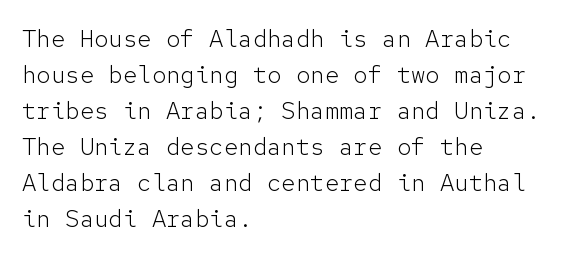
The image shows 24 px text type, upright; set left-aligned, normal line spacing (1.5x), normal letter spacing, not underlined.
